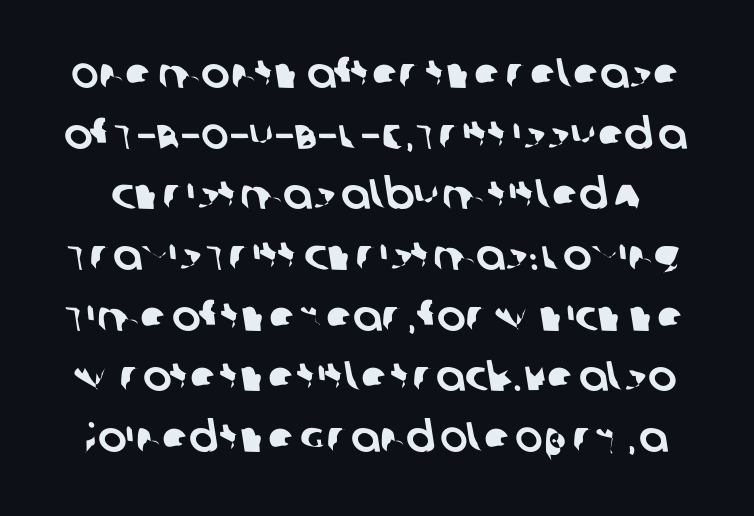
The image shows 43 px sans-serif type; set normal line spacing (1.41x), normal letter spacing, not underlined; low stroke contrast and a large x-height.
